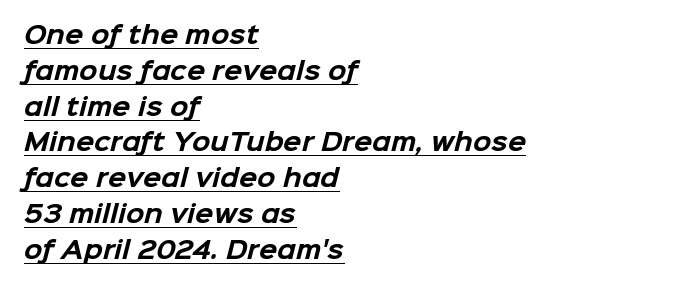
{"bold": "yes", "underline": "yes", "align": "left", "line_spacing": "normal", "line_spacing_ratio": 1.49, "letter_spacing": "normal", "letter_spacing_em": 0.0, "glyph_px": 24}
